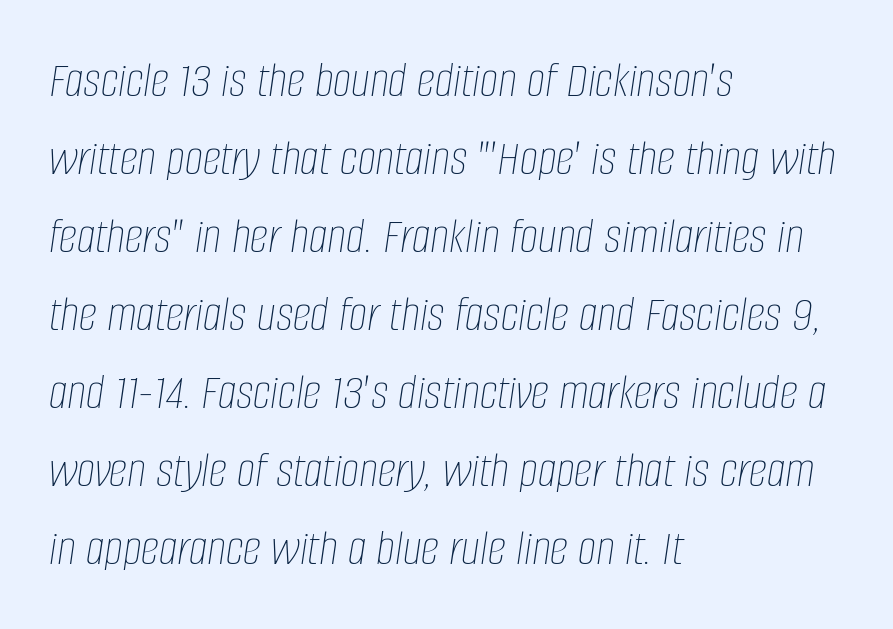
Look at the tracking — it's just the regular setting, nothing added. The glyphs look as if they've been sheared to an angle. The passage is arranged the way most books set body copy — flush left. Leading matches the norm, producing a regular column. The typesetting does not lean heavy: it is not bold. The glyphs are unaccompanied by any horizontal stroke below them.
